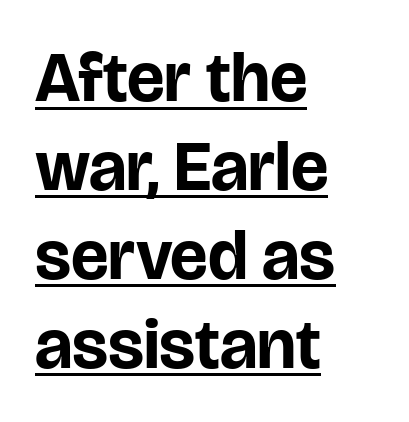
{"serif": "no", "italic": "no", "bold": "yes", "weight": "bold", "width": "normal", "stroke_contrast": "low", "x_height": "large", "monospaced": "no", "underline": "yes", "align": "left", "line_spacing": "normal", "line_spacing_ratio": 1.27, "letter_spacing": "normal", "letter_spacing_em": 0.0, "glyph_px": 70}
